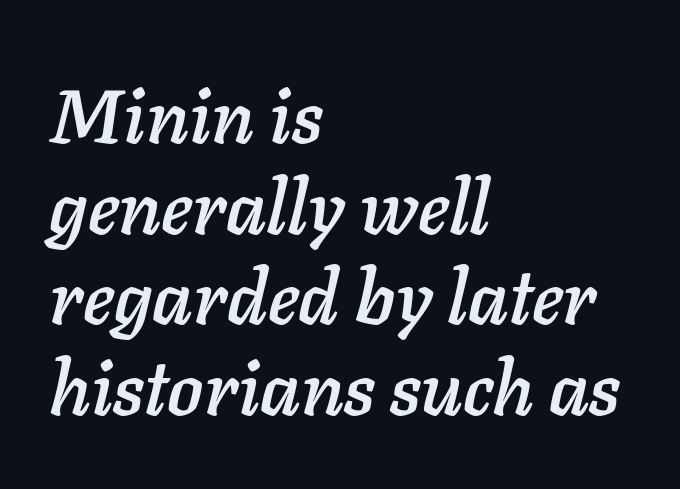
Q: Is the text italic (slanted)? A: Yes, it leans right by about 11 degrees.
Q: Is the text underlined? A: No.
Q: How is the paragraph aligned? A: Left-aligned.
Q: Is the spacing between letters normal or unusually wide? A: Normal.
Q: Width (condensed, normal, or wide)? A: Normal.
Q: Stroke contrast? A: Low.
Q: x-height? A: Medium.
Q: Monospaced? A: No.
